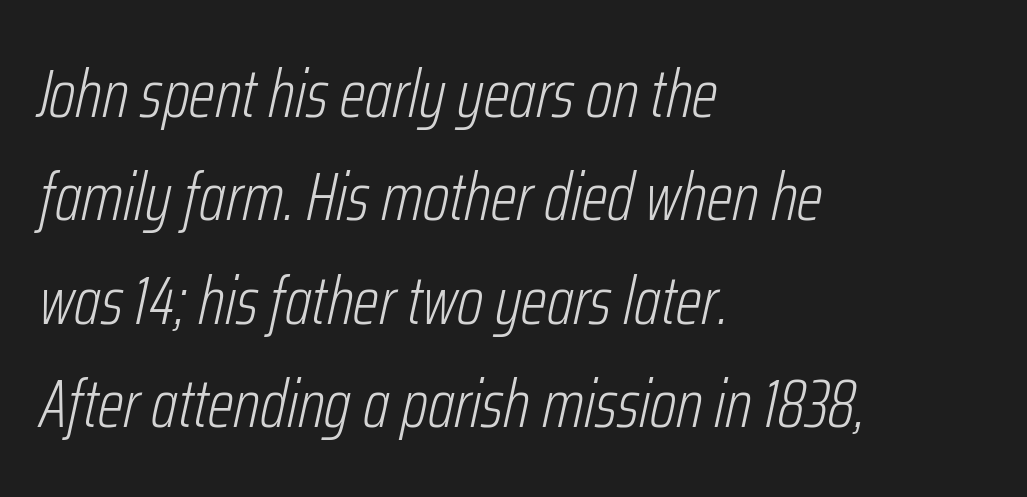
Think of a printed novel: that variable character pitch is what you see here. Would a proofreader flag this as italicized? Yes. Line beginnings align vertically; line endings do not. Compared with typical body copy, the letter spacing here is the same. The zone under the glyphs is completely vacant.
